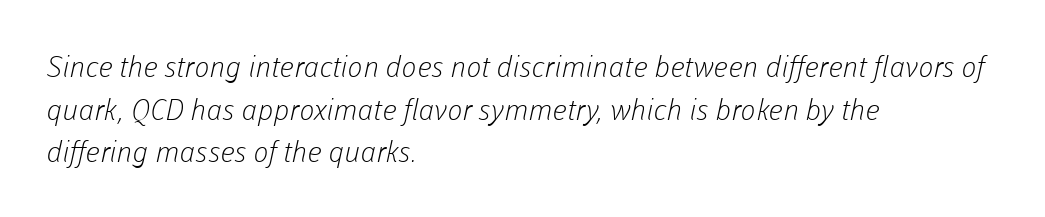
Q: Is the text bold? A: No.
Q: Is the typeface a serif or a sans-serif typeface? A: Sans-serif.
Q: Is the text underlined? A: No.
Q: How is the paragraph aligned? A: Left-aligned.
Q: Is the spacing between letters normal or unusually wide? A: Normal.
Q: Is the spacing between lines tight, normal or loose? A: Normal.
Q: Width (condensed, normal, or wide)? A: Normal.
Q: Stroke contrast? A: Low.
Q: x-height? A: Medium.
Q: Monospaced? A: No.
